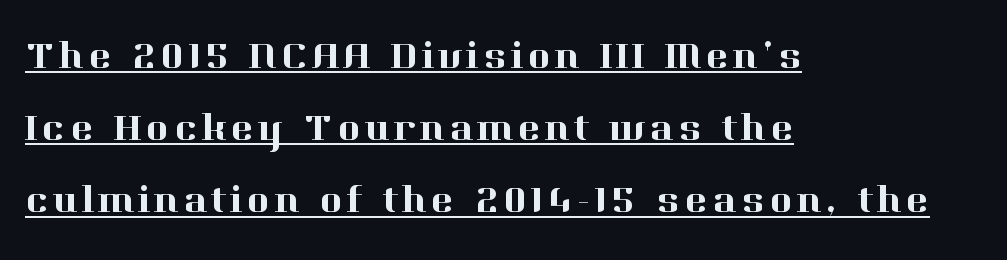
{"serif": "yes", "italic": "no", "width": "normal", "stroke_contrast": "high", "x_height": "medium", "monospaced": "no", "underline": "yes", "align": "left", "line_spacing_ratio": 1.85, "glyph_px": 39}
